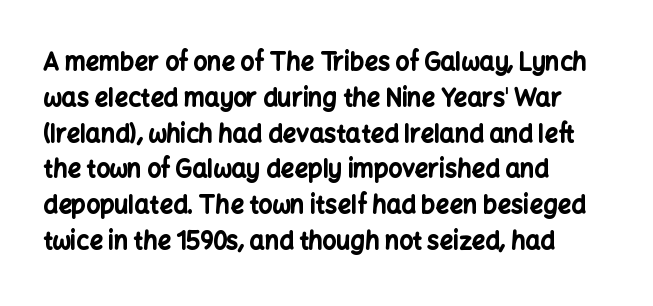
Q: Is the text bold? A: Yes.
Q: Is the text italic (slanted)? A: No, it is upright.
Q: Is the text underlined? A: No.
Q: How is the paragraph aligned? A: Left-aligned.
Q: Is the spacing between letters normal or unusually wide? A: Normal.
Q: Is the spacing between lines tight, normal or loose? A: Normal.
